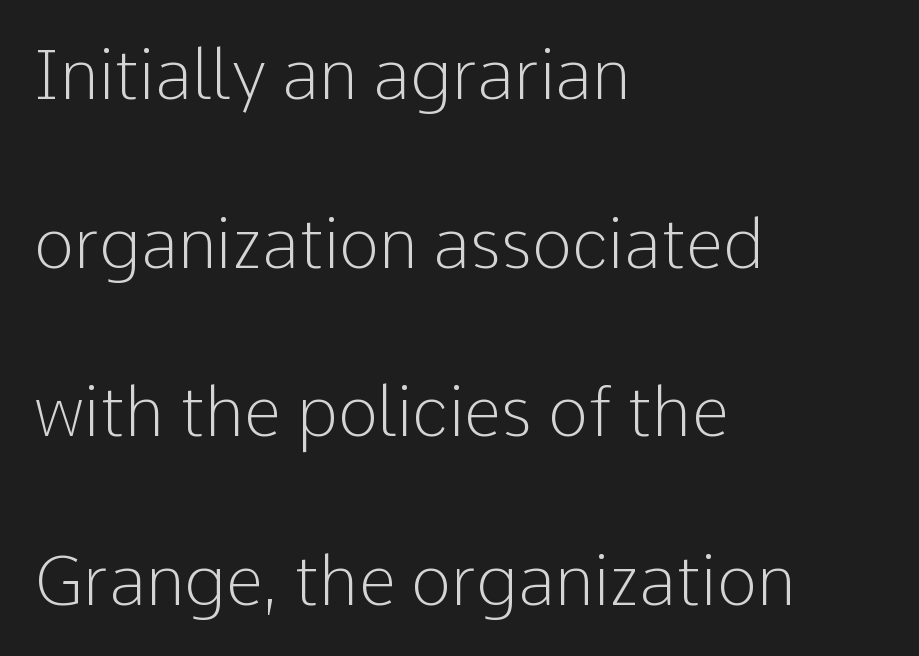
Q: Is the text bold? A: No.
Q: Is the text italic (slanted)? A: No, it is upright.
Q: Is the typeface a serif or a sans-serif typeface? A: Sans-serif.
Q: Is the text underlined? A: No.
Q: How is the paragraph aligned? A: Left-aligned.
Q: Is the spacing between letters normal or unusually wide? A: Normal.
Q: Is the spacing between lines tight, normal or loose? A: Loose.
Q: Width (condensed, normal, or wide)? A: Normal.
Q: Stroke contrast? A: Low.
Q: x-height? A: Medium.
Q: Monospaced? A: No.
